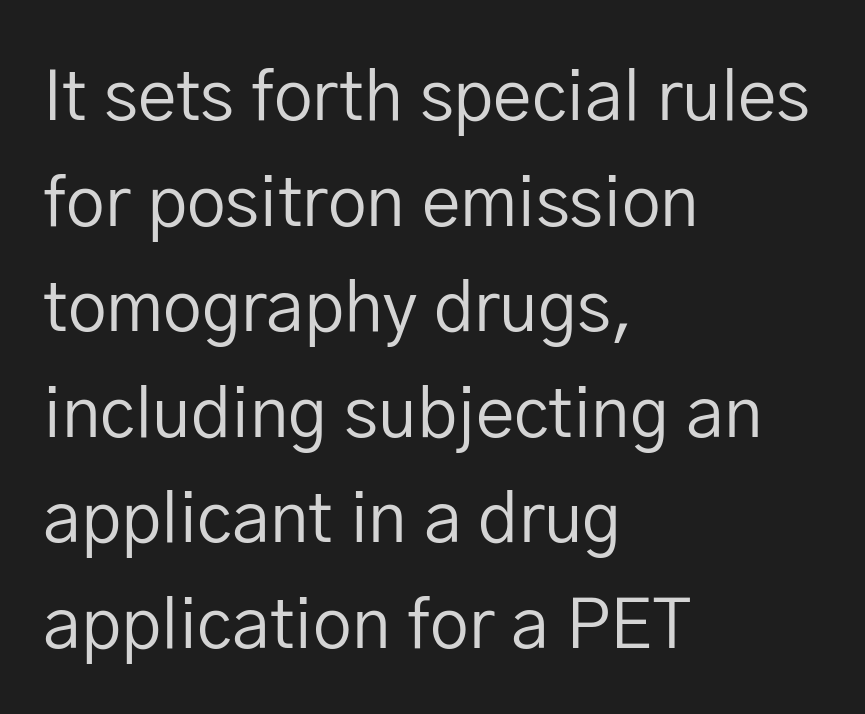
{"serif": "no", "italic": "no", "bold": "no", "weight": "regular", "width": "normal", "stroke_contrast": "low", "x_height": "medium", "monospaced": "no", "underline": "no", "align": "left", "line_spacing": "normal", "line_spacing_ratio": 1.53, "letter_spacing": "normal", "letter_spacing_em": 0.0, "glyph_px": 69}
